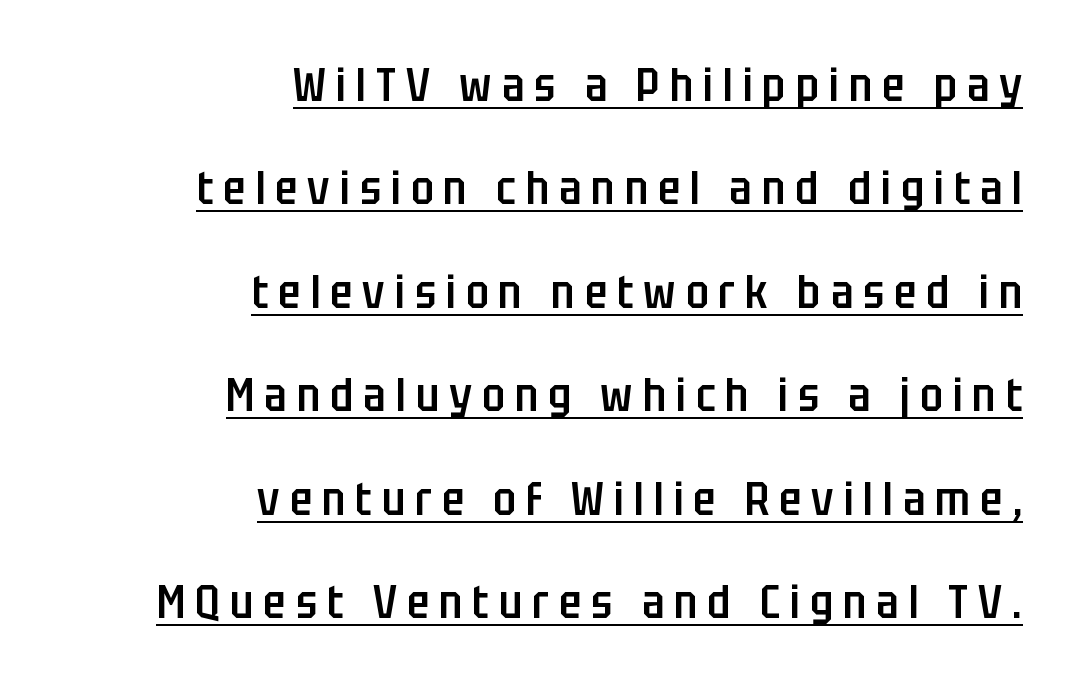
{"serif": "no", "italic": "no", "bold": "semi", "weight": "semibold", "width": "condensed", "stroke_contrast": "low", "x_height": "large", "monospaced": "no", "underline": "yes", "align": "right", "line_spacing": "loose", "line_spacing_ratio": 2.25, "letter_spacing": "wide", "letter_spacing_em": 0.22, "glyph_px": 46}
